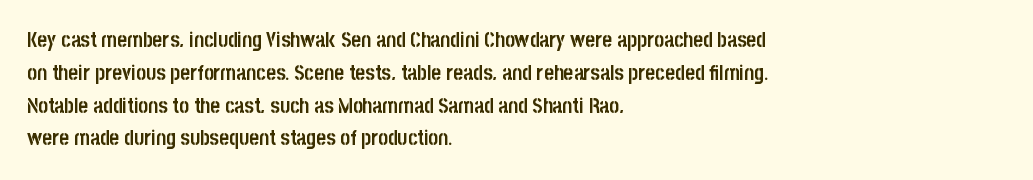
Q: Is the text bold? A: Yes.
Q: Is the text italic (slanted)? A: No, it is upright.
Q: Is the text underlined? A: No.
Q: How is the paragraph aligned? A: Left-aligned.
Q: Is the spacing between letters normal or unusually wide? A: Normal.
Q: Is the spacing between lines tight, normal or loose? A: Normal.
